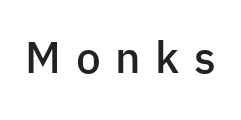
{"serif": "no", "italic": "no", "bold": "semi", "weight": "semibold", "width": "normal", "stroke_contrast": "low", "x_height": "medium", "monospaced": "no", "underline": "no", "letter_spacing": "wide", "letter_spacing_em": 0.33, "glyph_px": 44}
